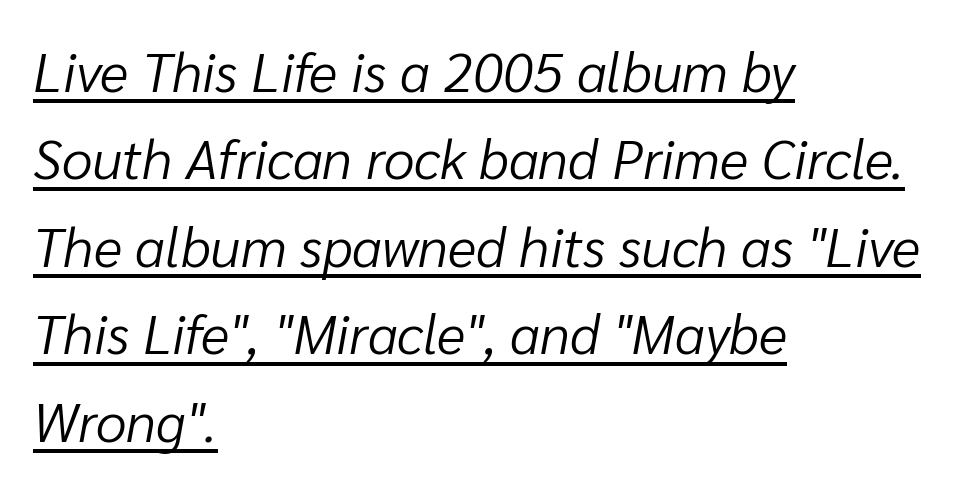
{"italic": "yes", "lean": "right", "slant_degrees": 10, "bold": "no", "weight": "light", "width": "normal", "stroke_contrast": "low", "x_height": "medium", "monospaced": "no", "underline": "yes", "align": "left", "line_spacing": "normal", "line_spacing_ratio": 1.59, "letter_spacing": "normal", "letter_spacing_em": 0.0, "glyph_px": 55}
